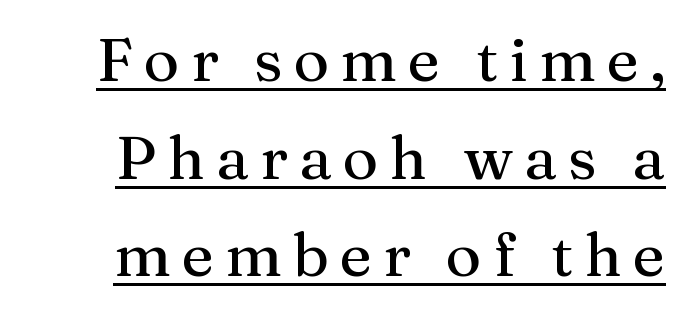
The passage shown is typed in a proportional face where columns would drift. The type sits square on the baseline with zero lean. The passage shown is underscored from start to finish. Is there much room between lines? A standard amount, neither cramped nor airy. The text was rendered using a seriffed face with decorative stroke endings.
